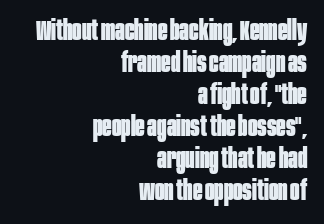
Q: Is the text bold? A: Yes.
Q: Is the text italic (slanted)? A: No, it is upright.
Q: Is the typeface a serif or a sans-serif typeface? A: Sans-serif.
Q: Is the text underlined? A: No.
Q: How is the paragraph aligned? A: Right-aligned.
Q: Is the spacing between letters normal or unusually wide? A: Normal.
Q: Is the spacing between lines tight, normal or loose? A: Tight.
Q: Width (condensed, normal, or wide)? A: Condensed.
Q: Stroke contrast? A: Low.
Q: x-height? A: Large.
Q: Monospaced? A: No.
